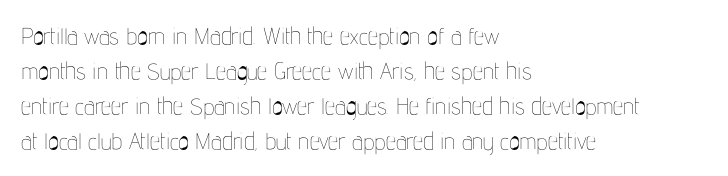
{"italic": "no", "bold": "no", "underline": "no", "align": "left", "line_spacing": "normal", "line_spacing_ratio": 1.52, "letter_spacing": "normal", "letter_spacing_em": 0.0, "glyph_px": 23}
